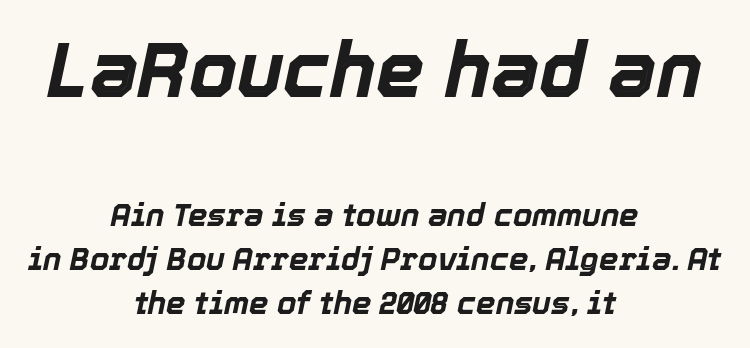
{"italic": "yes", "lean": "right", "slant_degrees": 12, "bold": "yes", "weight": "bold", "width": "normal", "x_height": "medium", "monospaced": "no", "underline": "no", "align": "center", "line_spacing": "normal", "line_spacing_ratio": 1.42, "letter_spacing": "normal", "letter_spacing_em": 0.0, "larger_block": "first", "size_ratio": 2.48, "glyph_px": 77}
